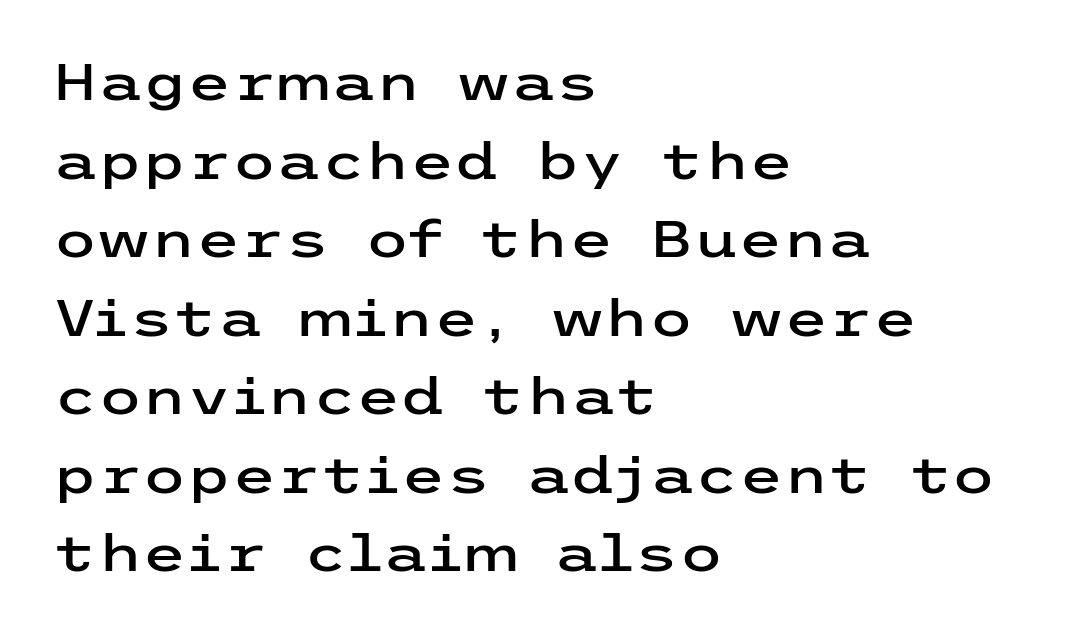
Spacing between characters is what you'd get straight out of the box. Descender tails drop into unmarked territory. The line-height multiplier appears to be the usual default. Vertical strokes here are truly vertical. Leftover space on each line is placed entirely after the last word. Are there feet on the stems? There aren't — it's a sans.
